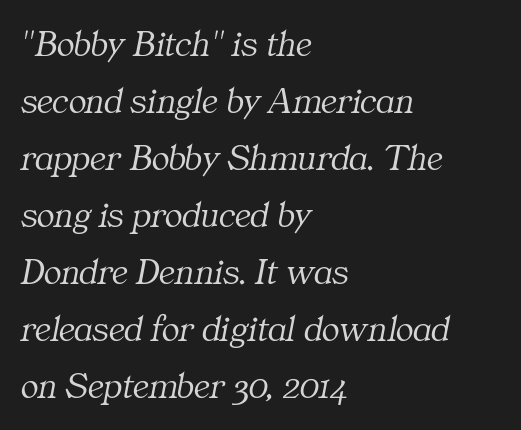
{"serif": "yes", "italic": "yes", "lean": "right", "slant_degrees": 11, "bold": "no", "weight": "light", "width": "normal", "stroke_contrast": "medium", "x_height": "medium", "monospaced": "no", "underline": "no", "align": "left", "line_spacing": "normal", "line_spacing_ratio": 1.54, "letter_spacing": "normal", "letter_spacing_em": 0.0, "glyph_px": 37}
